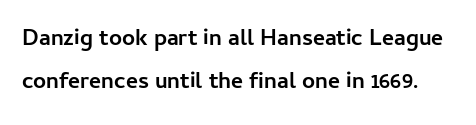
Q: Is the text bold? A: Yes.
Q: Is the text italic (slanted)? A: No, it is upright.
Q: Is the text underlined? A: No.
Q: Is the spacing between letters normal or unusually wide? A: Normal.
